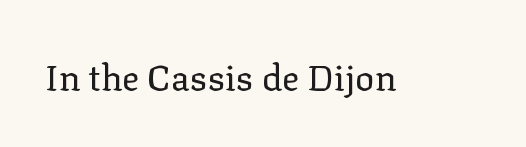
The image shows 36 px regular-weight serif type, upright; set normal letter spacing, not underlined; low stroke contrast and a medium x-height.
